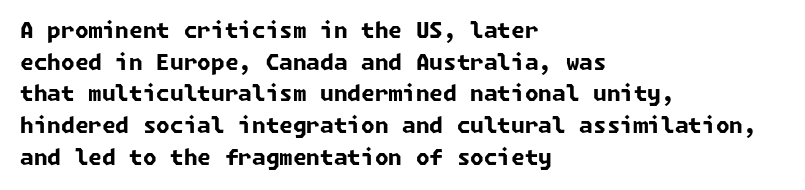
Q: Is the text bold? A: Yes.
Q: Is the text underlined? A: No.
Q: How is the paragraph aligned? A: Left-aligned.
Q: Is the spacing between letters normal or unusually wide? A: Normal.
Q: Is the spacing between lines tight, normal or loose? A: Normal.
